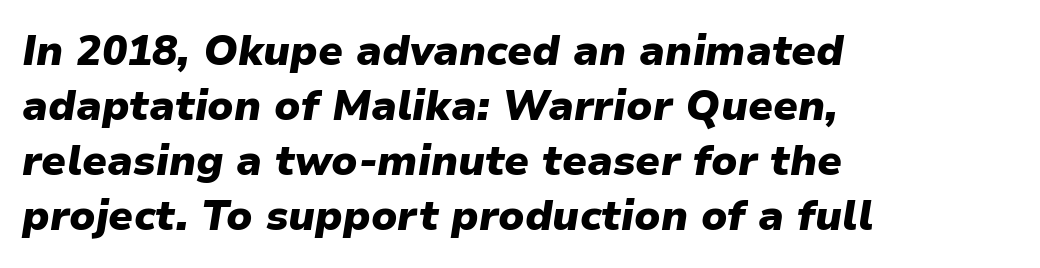
A dark, heavy texture on the line: the type is bold. Tall strokes in this sample are angled rather than plumb. The face used here is proportionally spaced, like ordinary book or web type. Rule under the text: the space is simply empty. Standard letterfit; no display-style spreading of the glyphs.
